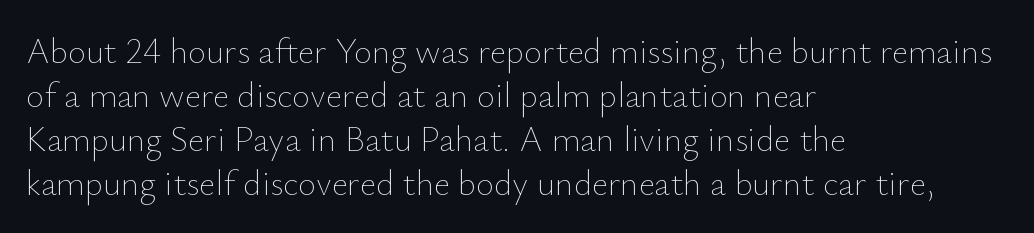
Q: Is the text bold? A: No.
Q: Is the text italic (slanted)? A: No, it is upright.
Q: Is the text underlined? A: No.
Q: How is the paragraph aligned? A: Left-aligned.
Q: Is the spacing between letters normal or unusually wide? A: Normal.
Q: Is the spacing between lines tight, normal or loose? A: Normal.
Q: Width (condensed, normal, or wide)? A: Normal.
Q: Stroke contrast? A: Low.
Q: x-height? A: Small.
Q: Monospaced? A: No.
